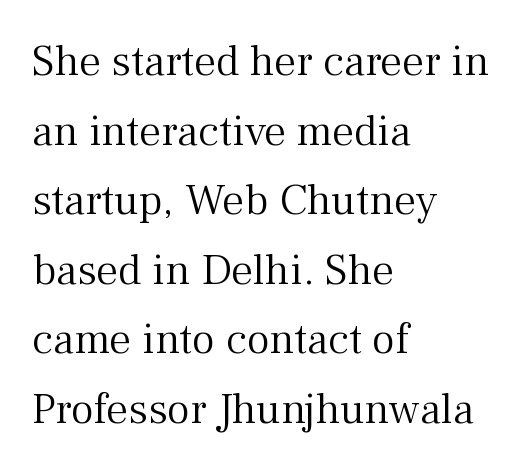
Vertical strokes here are truly vertical. The compositor pushed each line to the left boundary. Tracking value appears to be zero — textbook default spacing. The typeface has the unassuming heft of standard copy or less. These lines are rendered in a variable-pitch font. A typesetter would call this leading conventional body-copy spacing.
